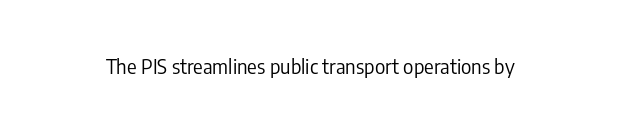
Posture: upright roman. Short note: letters normally spaced. The weight would be labelled regular, book, light, or lighter still. Lines of text with bare space underneath.
